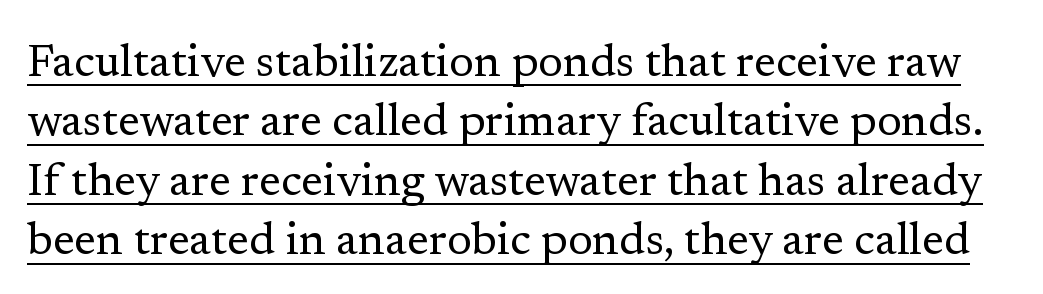
Q: Is the text bold? A: No.
Q: Is the text italic (slanted)? A: No, it is upright.
Q: Is the typeface a serif or a sans-serif typeface? A: Serif.
Q: Is the text underlined? A: Yes.
Q: Is the spacing between letters normal or unusually wide? A: Normal.
Q: Is the spacing between lines tight, normal or loose? A: Normal.
Q: Width (condensed, normal, or wide)? A: Normal.
Q: Stroke contrast? A: Low.
Q: x-height? A: Medium.
Q: Monospaced? A: No.
